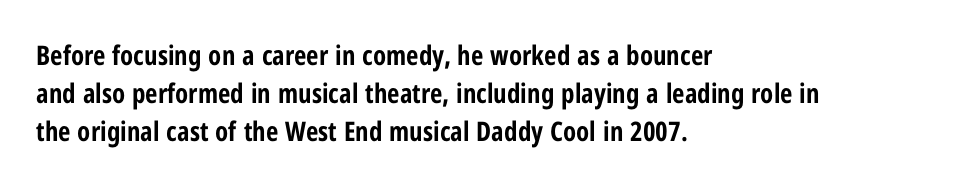
Q: Is the text bold? A: Yes.
Q: Is the text italic (slanted)? A: No, it is upright.
Q: Is the text underlined? A: No.
Q: How is the paragraph aligned? A: Left-aligned.
Q: Is the spacing between letters normal or unusually wide? A: Normal.
Q: Is the spacing between lines tight, normal or loose? A: Normal.
